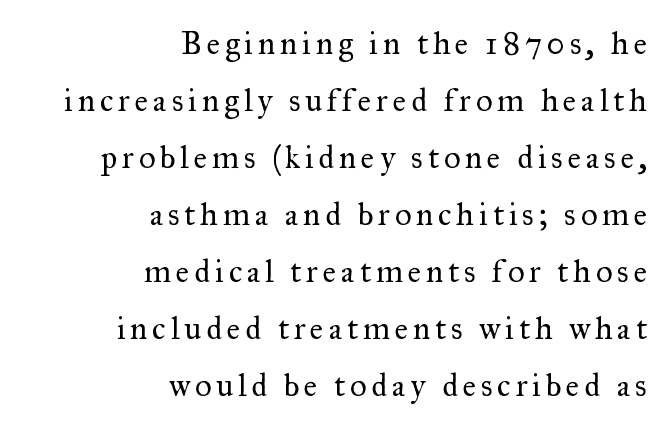
Is this a fixed-width face? No — the glyphs have proportional, varying widths. Compared with a flush-left layout, this one pins lines to the opposite, right side. Unlike a clean sans, this face finishes its strokes with serifs. Descender tails drop into unmarked territory. Ascenders rise straight up at ninety degrees.
